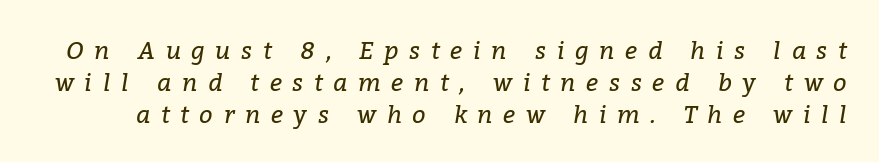
The image shows 24 px text type, italic (leaning right); set normal line spacing (1.33x), unusually wide letter spacing (+0.44 em), not underlined.
